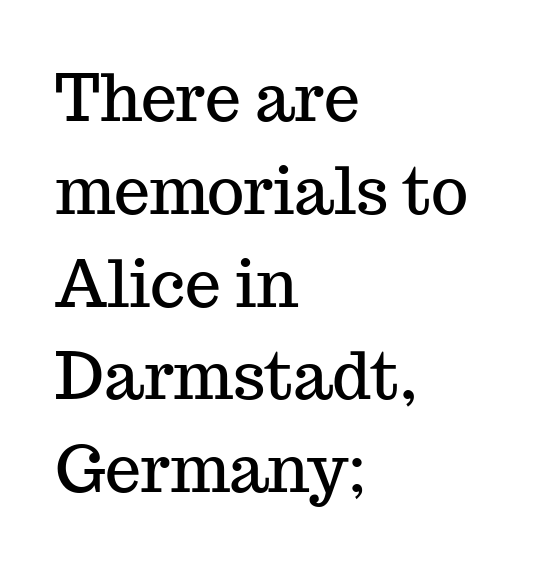
{"serif": "yes", "italic": "no", "width": "normal", "stroke_contrast": "medium", "x_height": "medium", "monospaced": "no", "underline": "no", "align": "left", "line_spacing": "normal", "line_spacing_ratio": 1.45, "letter_spacing": "normal", "letter_spacing_em": 0.0, "glyph_px": 64}
